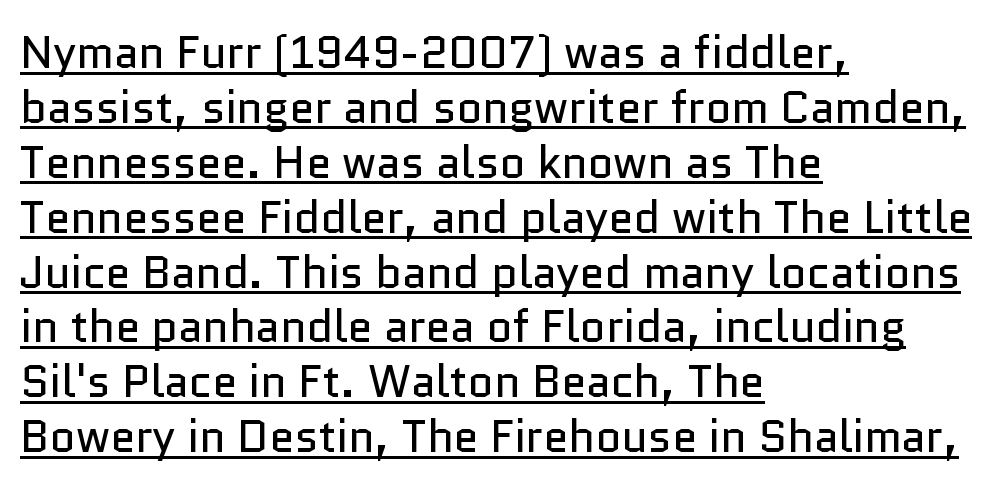
{"serif": "no", "italic": "no", "bold": "no", "weight": "regular", "width": "normal", "stroke_contrast": "low", "x_height": "medium", "monospaced": "no", "underline": "yes", "align": "left", "line_spacing_ratio": 1.22, "letter_spacing": "normal", "letter_spacing_em": 0.0, "glyph_px": 45}
